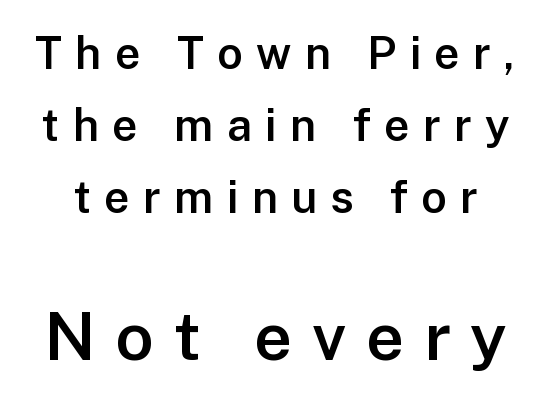
{"serif": "no", "italic": "no", "bold": "semi", "weight": "semibold", "width": "normal", "stroke_contrast": "low", "x_height": "medium", "monospaced": "no", "underline": "no", "line_spacing": "normal", "line_spacing_ratio": 1.6, "letter_spacing": "wide", "letter_spacing_em": 0.29, "larger_block": "second", "size_ratio": 1.49, "glyph_px": 67}
